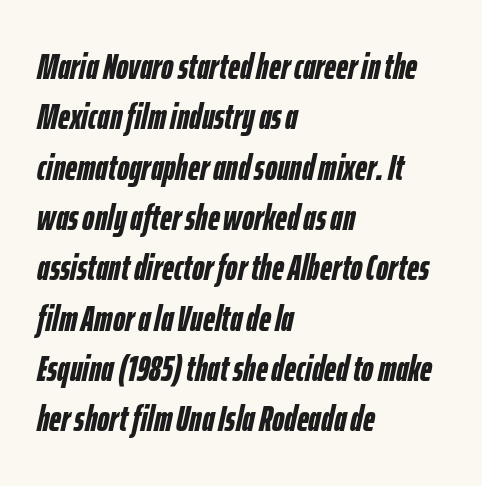
Q: Is the text bold? A: Yes.
Q: Is the text italic (slanted)? A: Yes, it leans right by about 12 degrees.
Q: Is the text underlined? A: No.
Q: How is the paragraph aligned? A: Left-aligned.
Q: Is the spacing between letters normal or unusually wide? A: Normal.
Q: Is the spacing between lines tight, normal or loose? A: Normal.
Q: Width (condensed, normal, or wide)? A: Condensed.
Q: Stroke contrast? A: Low.
Q: x-height? A: Medium.
Q: Monospaced? A: No.
